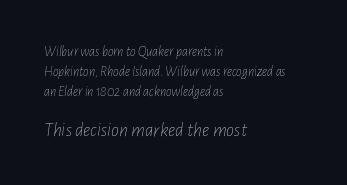
Q: Is the text bold? A: No.
Q: Is the text italic (slanted)? A: Yes, it leans right by about 7 degrees.
Q: Is the text underlined? A: No.
Q: How is the paragraph aligned? A: Left-aligned.
Q: Is the spacing between letters normal or unusually wide? A: Normal.
Q: Is the spacing between lines tight, normal or loose? A: Normal.
Q: Which block of text is set in a larger size, the first (top) or the second (bottom)? A: The second (bottom) one.
